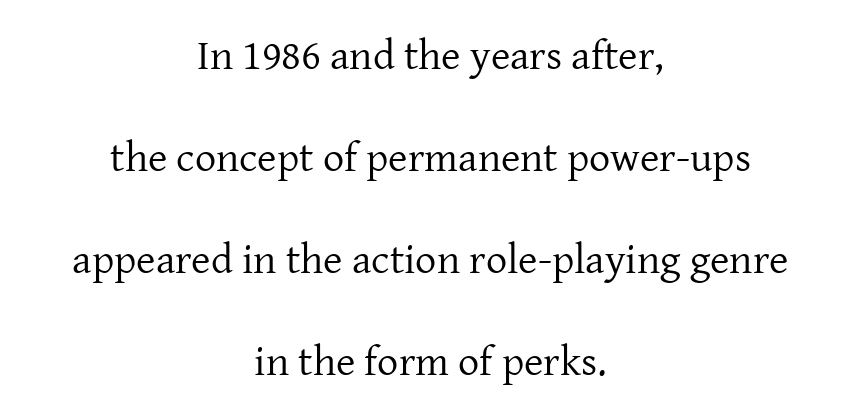
{"serif": "yes", "italic": "no", "bold": "no", "weight": "regular", "width": "normal", "stroke_contrast": "low", "x_height": "medium", "monospaced": "no", "underline": "no", "align": "center", "line_spacing": "loose", "line_spacing_ratio": 2.43, "letter_spacing": "normal", "letter_spacing_em": 0.0, "glyph_px": 42}
